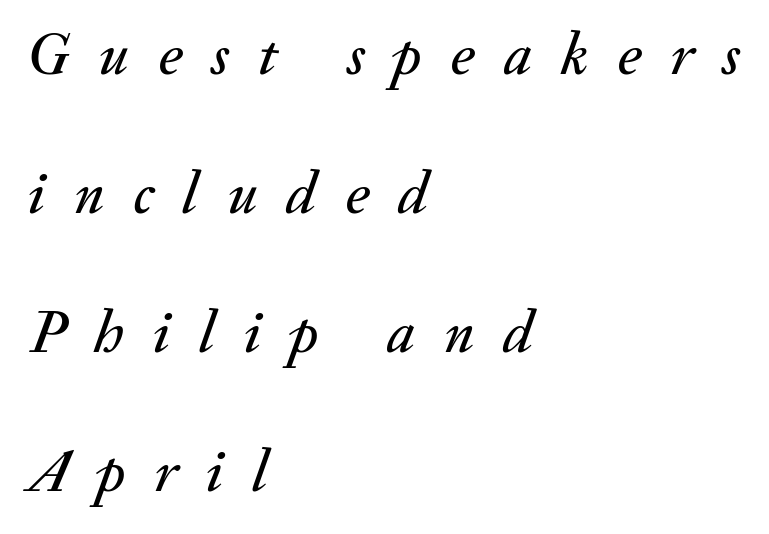
Line beginnings align vertically; line endings do not. Is this a fixed-width face? No — the glyphs have proportional, varying widths. Successive baselines arrive slowly, with a big drop between each. The foot of each line stays bare and open.
